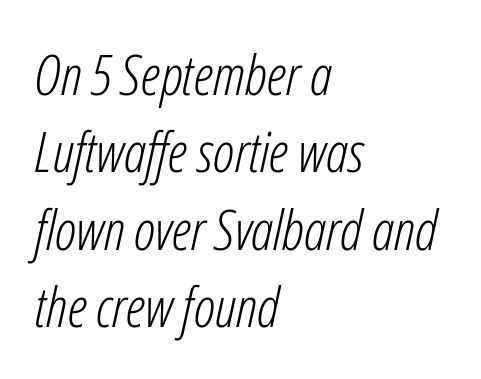
Q: Is the text bold? A: No.
Q: Is the text italic (slanted)? A: Yes, it leans right by about 12 degrees.
Q: Is the text underlined? A: No.
Q: How is the paragraph aligned? A: Left-aligned.
Q: Is the spacing between letters normal or unusually wide? A: Normal.
Q: Is the spacing between lines tight, normal or loose? A: Normal.
Q: Width (condensed, normal, or wide)? A: Condensed.
Q: Stroke contrast? A: Low.
Q: x-height? A: Medium.
Q: Monospaced? A: No.
